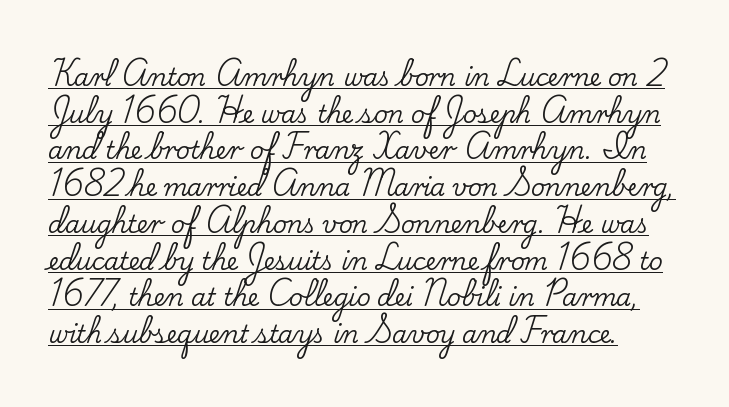
The letters sit at their default tracking, neither squeezed nor spread. The rows are spaced the way most documents space them. Caption: lettering with a line underneath.
